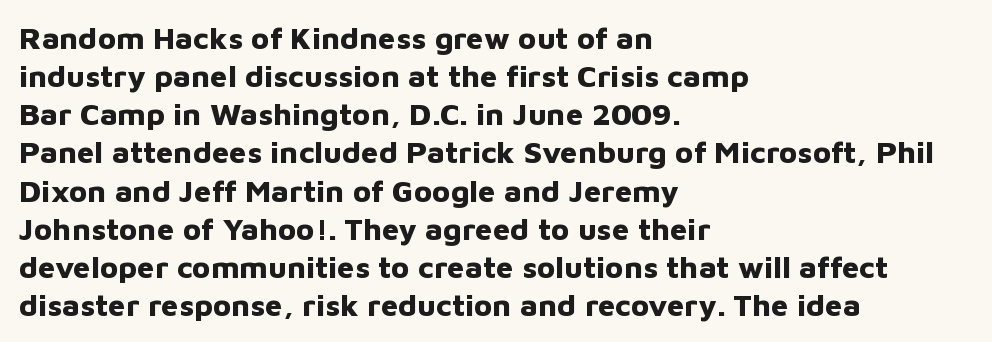
{"serif": "no", "italic": "no", "bold": "yes", "weight": "bold", "width": "normal", "stroke_contrast": "low", "x_height": "medium", "monospaced": "no", "underline": "no", "align": "left", "line_spacing_ratio": 1.23, "letter_spacing": "normal", "letter_spacing_em": 0.0, "glyph_px": 31}
